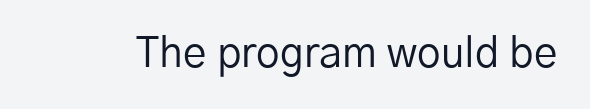
Note: no serifs on the glyphs. The zone under the glyphs is completely vacant. These lines are rendered in a variable-pitch font. The letters stand straight up with perfectly vertical stems.
